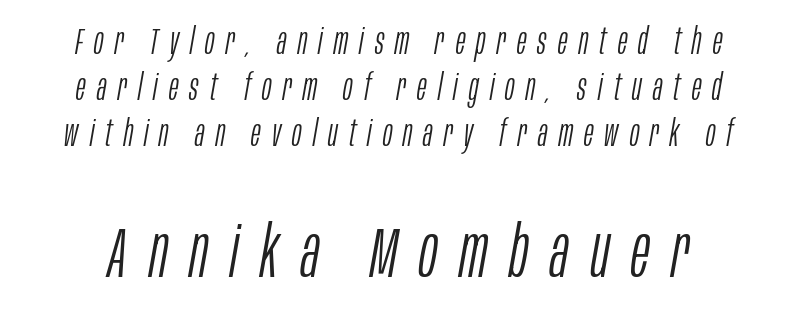
Q: Is the text bold? A: No.
Q: Is the text italic (slanted)? A: Yes, it leans right by about 10 degrees.
Q: Is the text underlined? A: No.
Q: Is the spacing between letters normal or unusually wide? A: Unusually wide.
Q: Is the spacing between lines tight, normal or loose? A: Normal.
Q: Which block of text is set in a larger size, the first (top) or the second (bottom)? A: The second (bottom) one.
Q: Width (condensed, normal, or wide)? A: Condensed.
Q: Stroke contrast? A: Low.
Q: x-height? A: Large.
Q: Monospaced? A: No.
